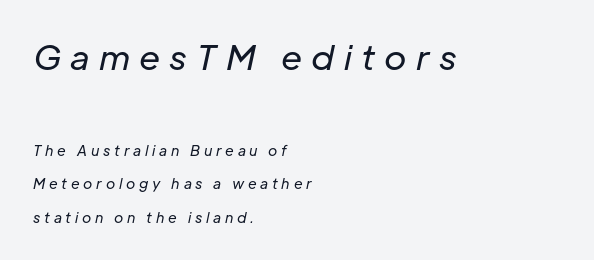
{"italic": "yes", "lean": "right", "slant_degrees": 12, "bold": "no", "weight": "regular", "width": "normal", "stroke_contrast": "low", "x_height": "medium", "monospaced": "no", "underline": "no", "align": "left", "line_spacing": "loose", "line_spacing_ratio": 2.38, "letter_spacing": "wide", "letter_spacing_em": 0.27, "larger_block": "first", "size_ratio": 2.43, "glyph_px": 34}
